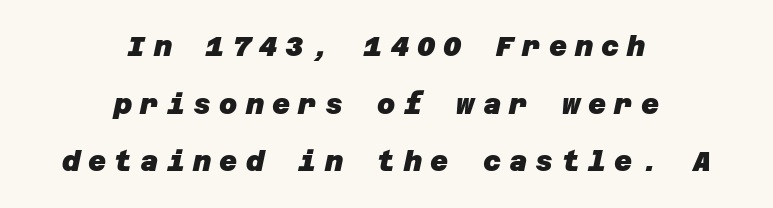
Q: Is the text bold? A: Yes.
Q: Is the typeface a serif or a sans-serif typeface? A: Sans-serif.
Q: Is the text underlined? A: No.
Q: How is the paragraph aligned? A: Centered.
Q: Is the spacing between letters normal or unusually wide? A: Unusually wide.
Q: Is the spacing between lines tight, normal or loose? A: Loose.
Q: Width (condensed, normal, or wide)? A: Normal.
Q: Stroke contrast? A: Low.
Q: x-height? A: Large.
